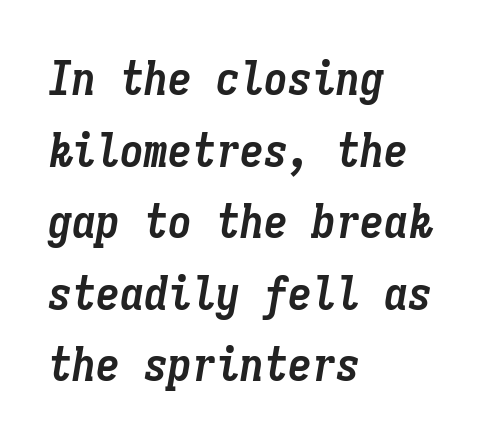
Stroke thickness is high; the sample reads as a true bold. The passage is arranged the way most books set body copy — flush left. The passage shown stacks its lines at a standard gap. This sample has the even, mechanical cadence of fixed-width lettering. Anything drawn beneath the words? Only blank space.
